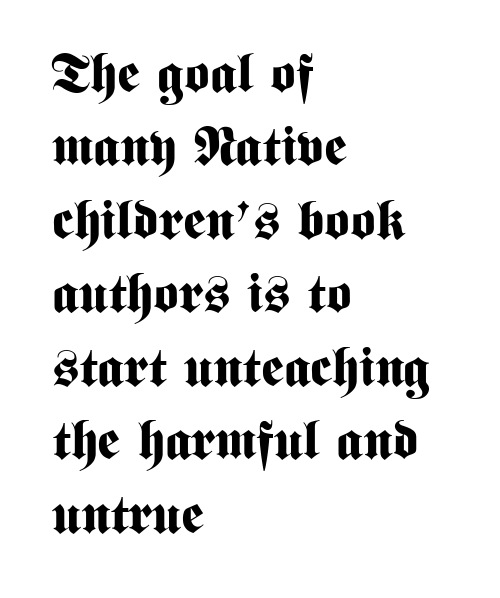
The image shows 54 px bold, condensed sans-serif type, upright; set left-aligned, normal line spacing (1.36x), normal letter spacing, not underlined; medium stroke contrast and a medium x-height.
